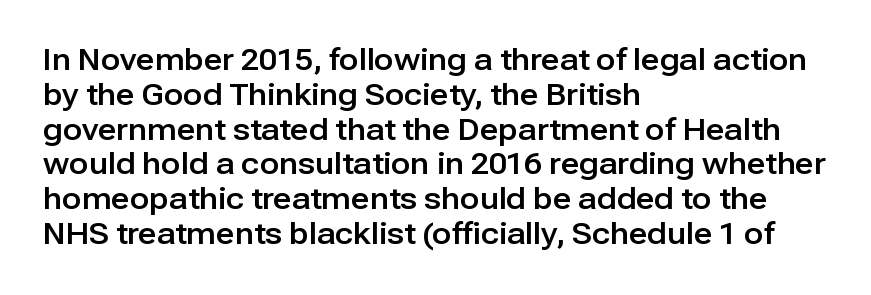
The rendering uses natural spacing where letterforms have individual widths. Alignment: flush left. Does the lettering tilt? It doesn't — this is upright. The face used here is rendered with its standard letterfit.
